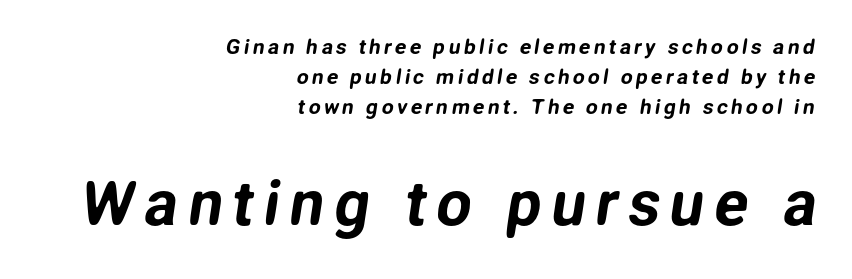
{"serif": "no", "width": "normal", "stroke_contrast": "low", "x_height": "medium", "monospaced": "no", "underline": "no", "align": "right", "line_spacing": "normal", "line_spacing_ratio": 1.43, "larger_block": "second", "size_ratio": 2.95, "glyph_px": 62}
